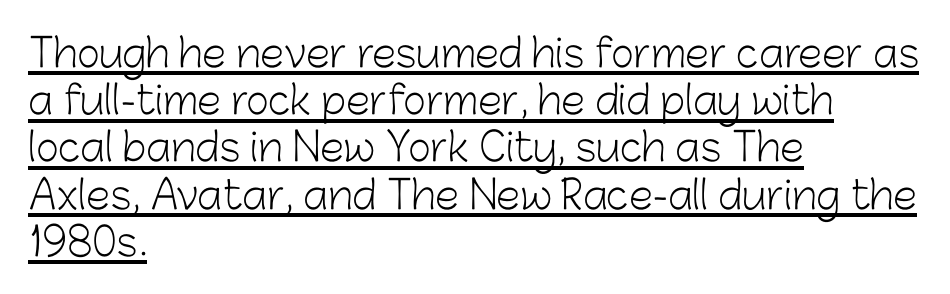
The image shows 39 px light sans-serif type, upright; set left-aligned, line spacing 1.21x, normal letter spacing, underlined; low stroke contrast and a medium x-height.
